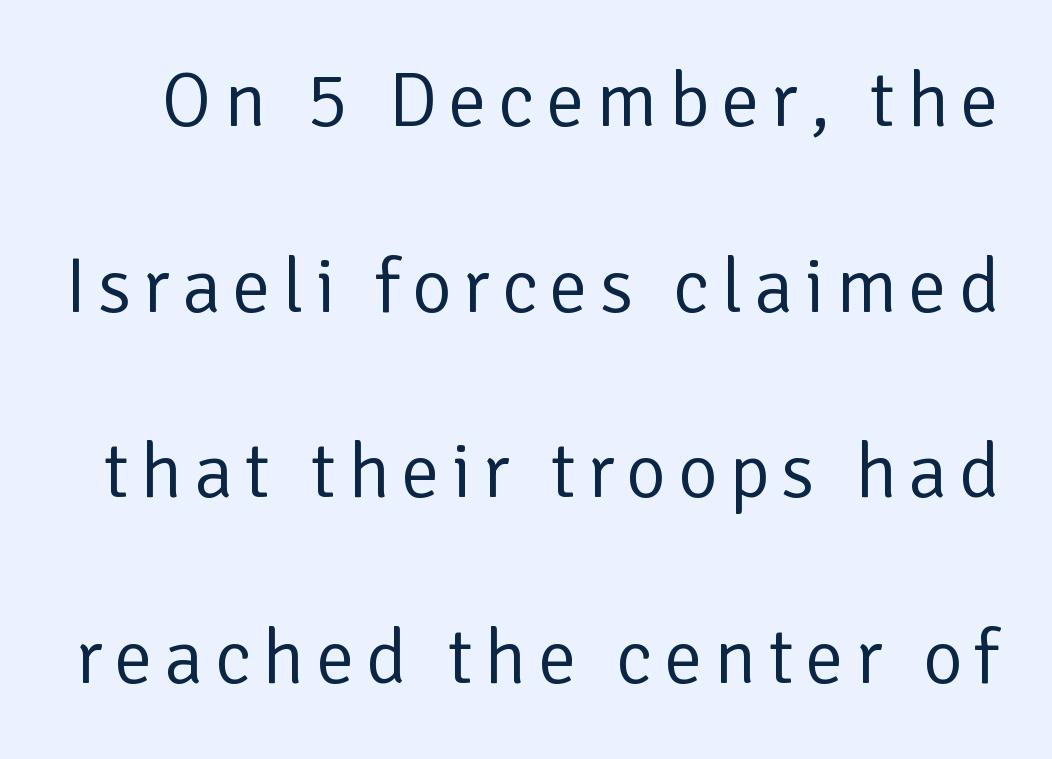
The image shows 77 px regular-weight sans-serif type, upright; set loose line spacing (2.41x), not underlined; low stroke contrast and a medium x-height.
